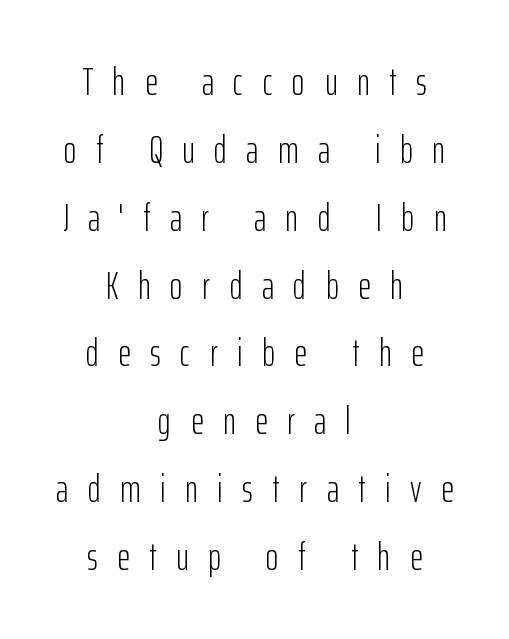
The image shows 39 px light, condensed sans-serif type, upright; set centered, line spacing 1.74x, unusually wide letter spacing (+0.5 em), not underlined; low stroke contrast and a medium x-height.
